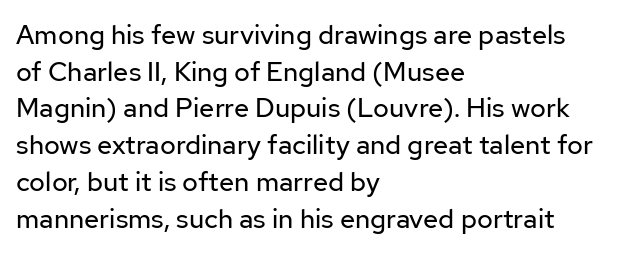
Reading down the block, your eye returns to a fixed left position each line. Do the letters lean? They stand straight. The strip under each line holds only bare page. Bold? No — there's no thickening of the strokes. Line spacing here is normal. Glyph-to-glyph distance matches everyday printed text.
